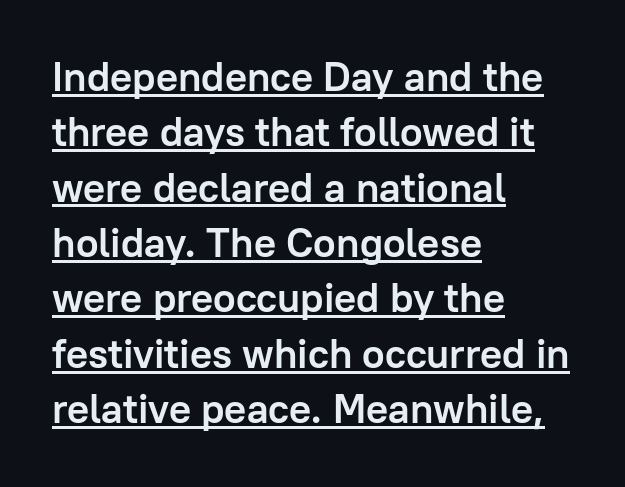
Every stem runs plumb, perpendicular to the baseline. The string is rendered with underlining switched on. The passage shown is typed in a proportional face where columns would drift. Short and long lines alike share a common starting point at left. Each glyph is drawn with heavy, bold strokes.
